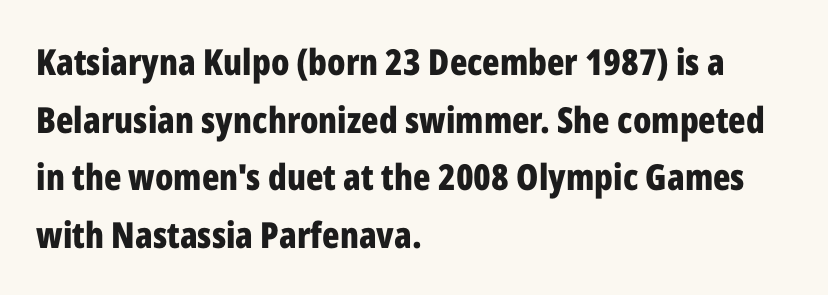
Italic: no, the glyphs are upright roman. Beneath every word, the page is bare. What weight is shown? A full bold with thick strokes. Short note: letters normally spaced. The rows are spaced the way most documents space them. Casual observation: everything's shoved over to the left.
